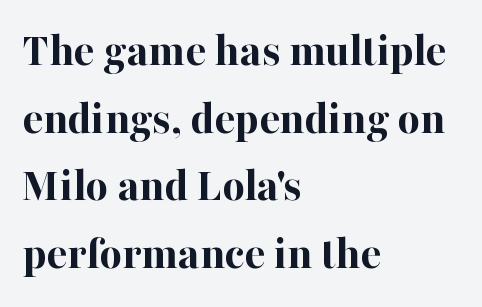
Q: Is the text bold? A: Yes.
Q: Is the text italic (slanted)? A: No, it is upright.
Q: Is the typeface a serif or a sans-serif typeface? A: Serif.
Q: Is the text underlined? A: No.
Q: How is the paragraph aligned? A: Left-aligned.
Q: Is the spacing between letters normal or unusually wide? A: Normal.
Q: Is the spacing between lines tight, normal or loose? A: Normal.
Q: Width (condensed, normal, or wide)? A: Normal.
Q: Stroke contrast? A: High.
Q: x-height? A: Medium.
Q: Monospaced? A: No.
